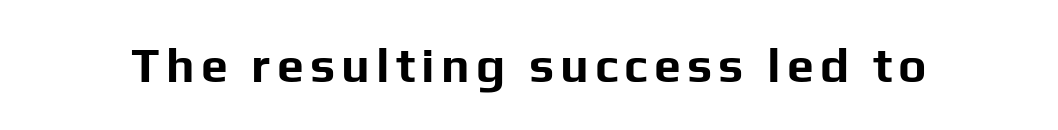
Letterform terminals end flat and unadorned throughout the passage. The passage shown is typed in a proportional face where columns would drift. This is the regular roman posture of the typeface. The strokes are fattened all the way to bold. Any mark beneath the type? The region is blank.
